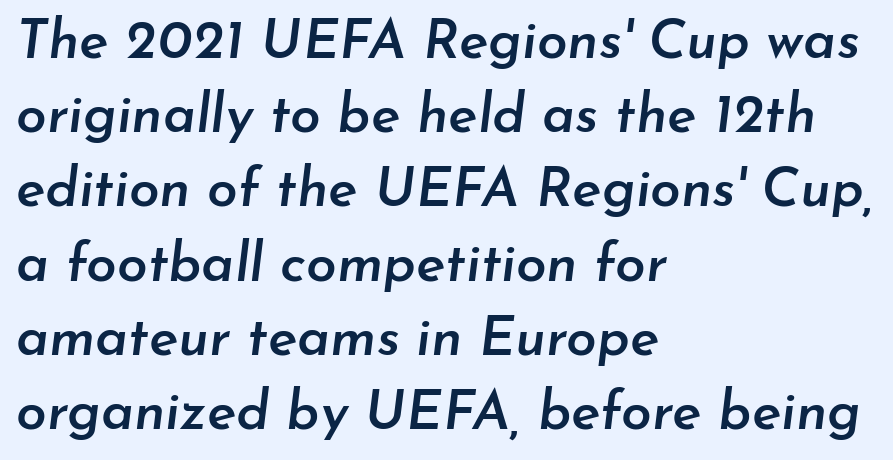
Q: Is the text bold? A: Semi-bold.
Q: Is the text italic (slanted)? A: Yes, it leans right by about 7 degrees.
Q: Is the text underlined? A: No.
Q: How is the paragraph aligned? A: Left-aligned.
Q: Is the spacing between letters normal or unusually wide? A: Normal.
Q: Is the spacing between lines tight, normal or loose? A: Normal.
Q: Width (condensed, normal, or wide)? A: Normal.
Q: Stroke contrast? A: Low.
Q: x-height? A: Small.
Q: Monospaced? A: No.
